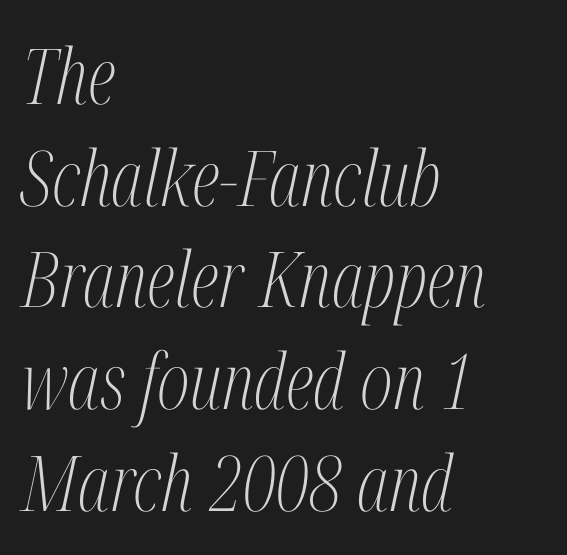
{"serif": "yes", "italic": "yes", "lean": "right", "slant_degrees": 12, "bold": "no", "weight": "light", "width": "condensed", "stroke_contrast": "medium", "x_height": "medium", "monospaced": "no", "underline": "no", "align": "left", "line_spacing": "normal", "line_spacing_ratio": 1.32, "letter_spacing": "normal", "letter_spacing_em": 0.0, "glyph_px": 77}
